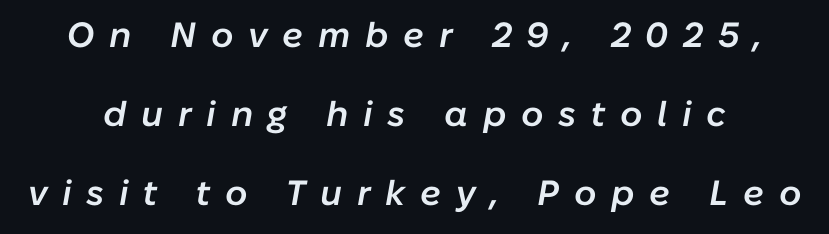
{"italic": "yes", "lean": "right", "slant_degrees": 10, "bold": "semi", "weight": "semibold", "width": "normal", "stroke_contrast": "low", "x_height": "medium", "monospaced": "no", "underline": "no", "line_spacing": "loose", "line_spacing_ratio": 2.26, "letter_spacing": "wide", "letter_spacing_em": 0.42, "glyph_px": 35}
